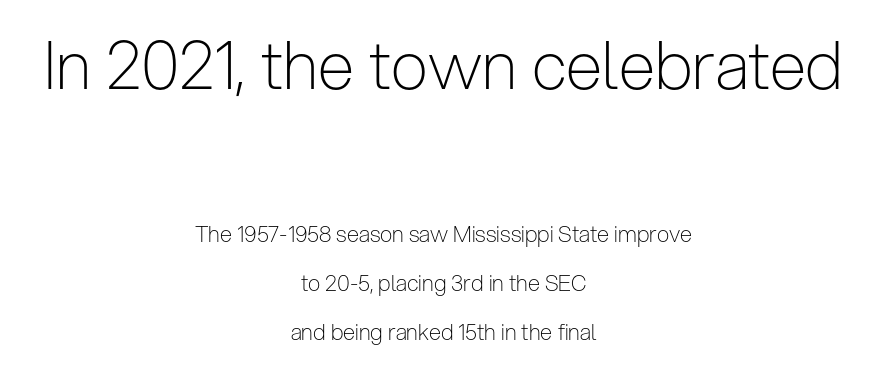
{"serif": "no", "italic": "no", "bold": "no", "weight": "light", "width": "condensed", "stroke_contrast": "low", "x_height": "medium", "monospaced": "no", "underline": "no", "align": "center", "line_spacing": "loose", "line_spacing_ratio": 2.24, "letter_spacing": "normal", "letter_spacing_em": 0.0, "larger_block": "first", "size_ratio": 3.0, "glyph_px": 66}
